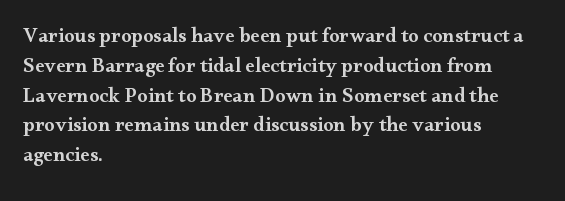
The image shows 21 px text type, upright; set left-aligned, normal line spacing (1.42x), normal letter spacing, not underlined.
